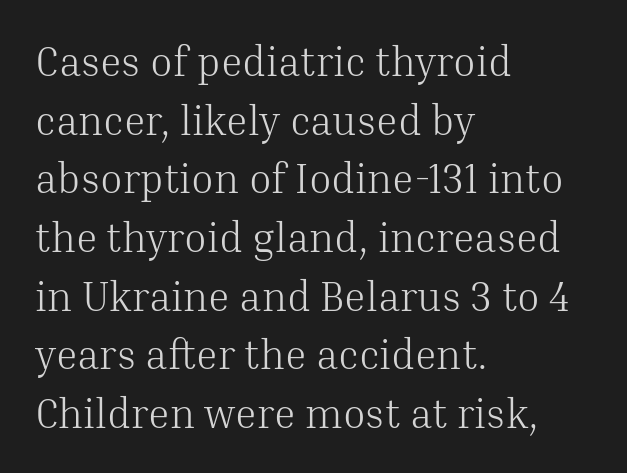
Nobody drew a line under any word here. Regarding serifs, this sample has them. These lines sit exactly where default settings would place them. A student would call this left alignment; a typographer would say flush left, rag right. A quiet, ordinary-to-light weight characterises the typeface.
